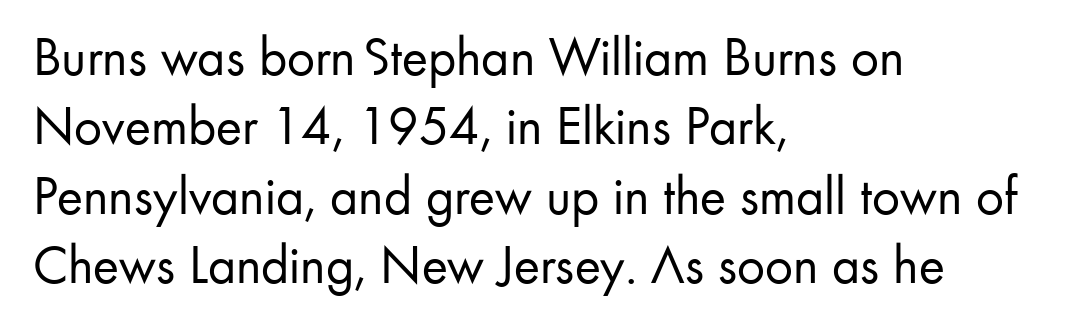
{"serif": "no", "italic": "no", "bold": "no", "weight": "regular", "width": "normal", "stroke_contrast": "low", "x_height": "small", "monospaced": "no", "underline": "no", "align": "left", "line_spacing": "normal", "line_spacing_ratio": 1.26, "letter_spacing": "normal", "letter_spacing_em": 0.0, "glyph_px": 55}
